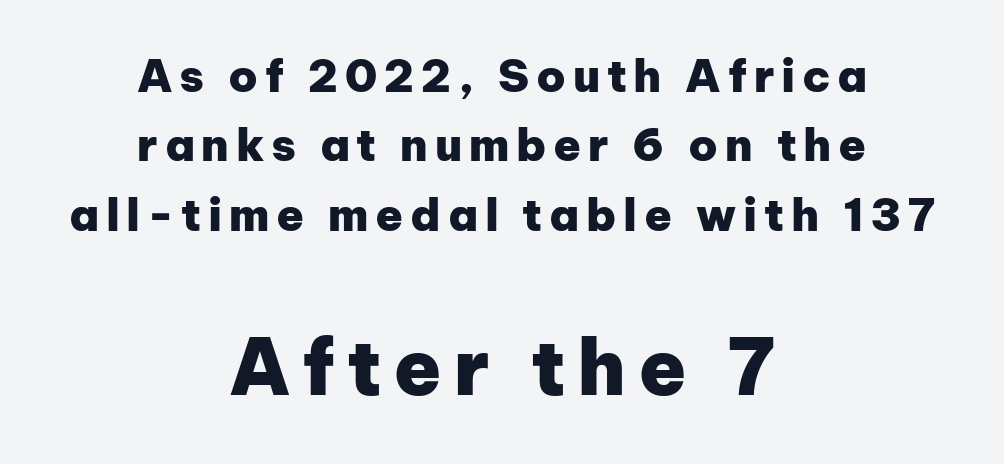
Nope, not italic — everything's standing straight. The rendering positions every line midway between the sides. Students, observe: this is what conventionally led text looks like. The rendering shows plain stroke endings on the letterforms — a sans-serif design.
